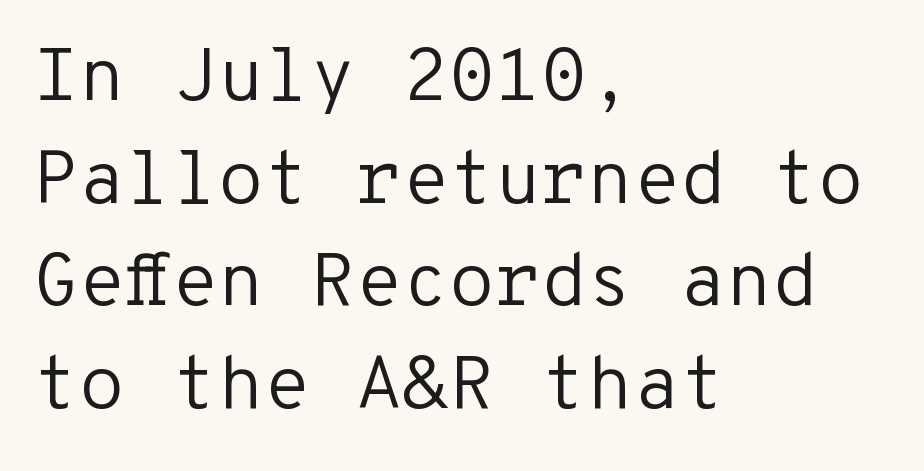
The image shows 75 px regular-weight sans-serif type, upright, monospaced; set left-aligned, normal line spacing (1.37x), normal letter spacing, not underlined; low stroke contrast and a medium x-height.
